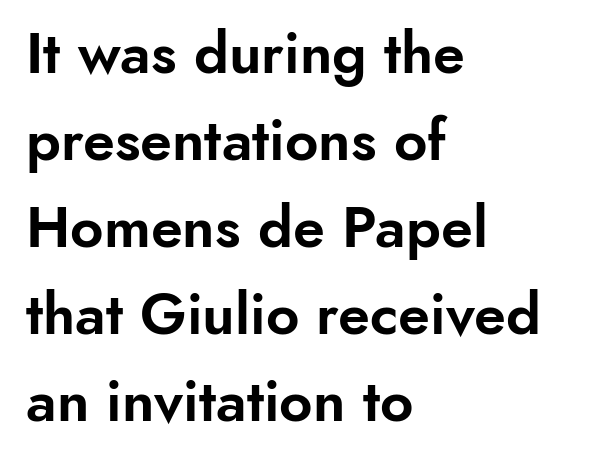
{"serif": "no", "italic": "no", "width": "normal", "stroke_contrast": "low", "x_height": "small", "monospaced": "no", "underline": "no", "align": "left", "line_spacing": "normal", "line_spacing_ratio": 1.5, "letter_spacing": "normal", "letter_spacing_em": 0.0, "glyph_px": 58}
